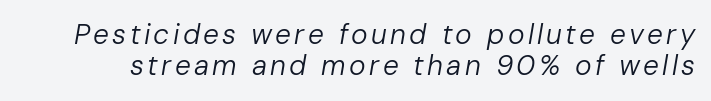
{"italic": "yes", "lean": "right", "slant_degrees": 10, "bold": "no", "weight": "regular", "width": "normal", "stroke_contrast": "low", "x_height": "medium", "monospaced": "no", "underline": "no", "line_spacing": "tight", "line_spacing_ratio": 1.12, "glyph_px": 28}
